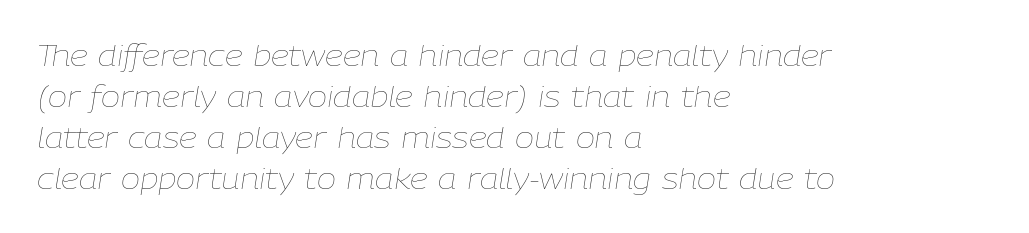
{"italic": "yes", "lean": "right", "slant_degrees": 9, "bold": "no", "weight": "thin", "width": "normal", "stroke_contrast": "low", "x_height": "medium", "monospaced": "no", "underline": "no", "align": "left", "line_spacing": "normal", "line_spacing_ratio": 1.41, "letter_spacing": "normal", "letter_spacing_em": 0.0, "glyph_px": 29}
